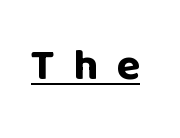
{"serif": "no", "italic": "no", "bold": "yes", "weight": "bold", "width": "normal", "stroke_contrast": "low", "x_height": "large", "monospaced": "no", "underline": "yes", "letter_spacing": "wide", "letter_spacing_em": 0.4, "glyph_px": 44}
